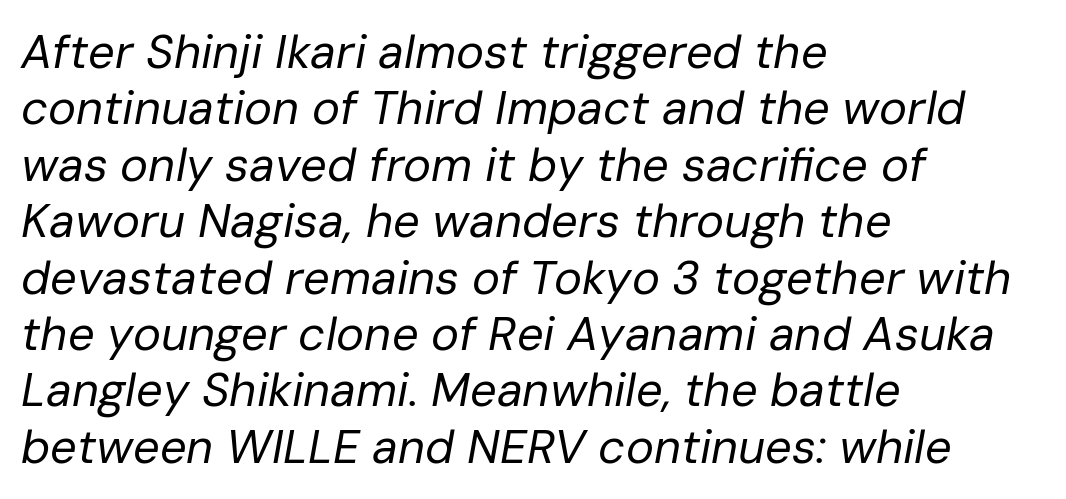
{"italic": "yes", "lean": "right", "slant_degrees": 10, "bold": "no", "weight": "regular", "width": "normal", "stroke_contrast": "low", "x_height": "medium", "monospaced": "no", "underline": "no", "align": "left", "line_spacing_ratio": 1.2, "letter_spacing": "normal", "letter_spacing_em": 0.0, "glyph_px": 47}
